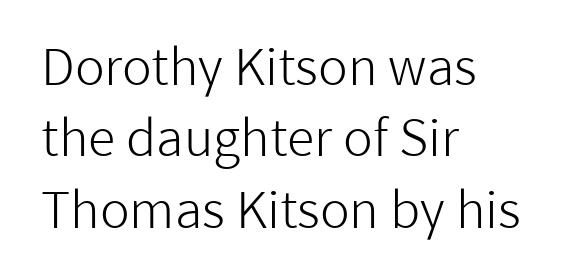
Q: Is the text bold? A: No.
Q: Is the text italic (slanted)? A: No, it is upright.
Q: Is the typeface a serif or a sans-serif typeface? A: Sans-serif.
Q: Is the text underlined? A: No.
Q: How is the paragraph aligned? A: Left-aligned.
Q: Is the spacing between letters normal or unusually wide? A: Normal.
Q: Is the spacing between lines tight, normal or loose? A: Normal.
Q: Width (condensed, normal, or wide)? A: Normal.
Q: Stroke contrast? A: Low.
Q: x-height? A: Medium.
Q: Monospaced? A: No.
